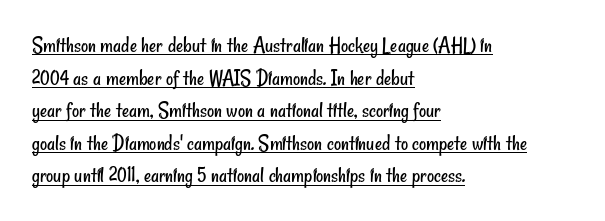
The image shows 22 px text type; set left-aligned, normal line spacing (1.48x), normal letter spacing, underlined.
